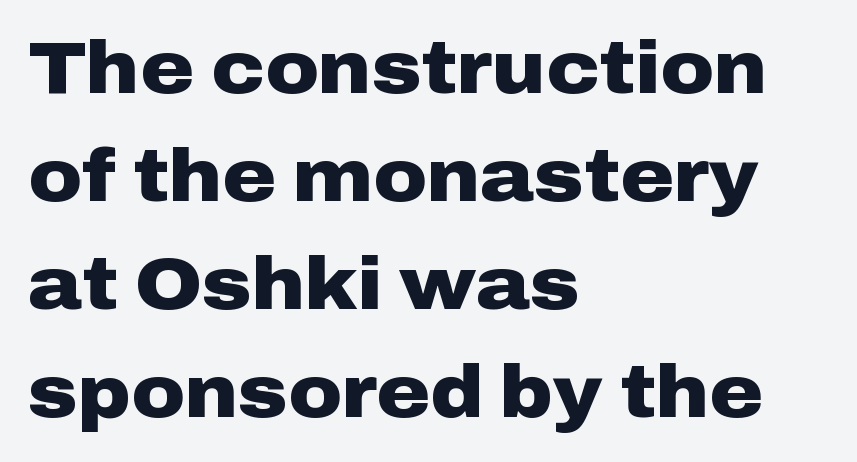
The image shows 73 px heavy, wide sans-serif type, upright; set left-aligned, normal line spacing (1.48x), normal letter spacing, not underlined; low stroke contrast and a medium x-height.
